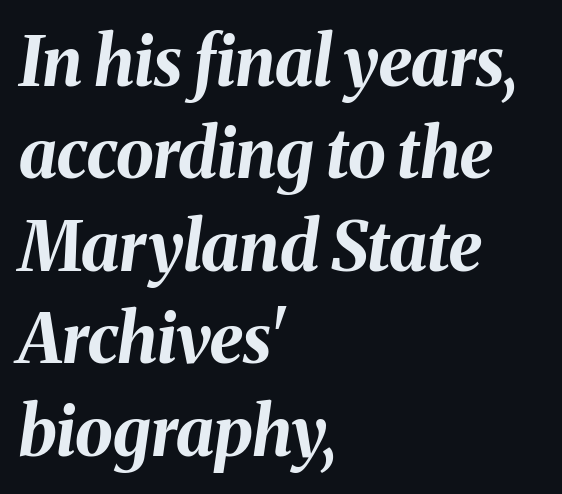
The image shows 68 px bold type, italic (leaning right); set left-aligned, normal line spacing (1.36x), normal letter spacing, not underlined; medium stroke contrast and a medium x-height.
